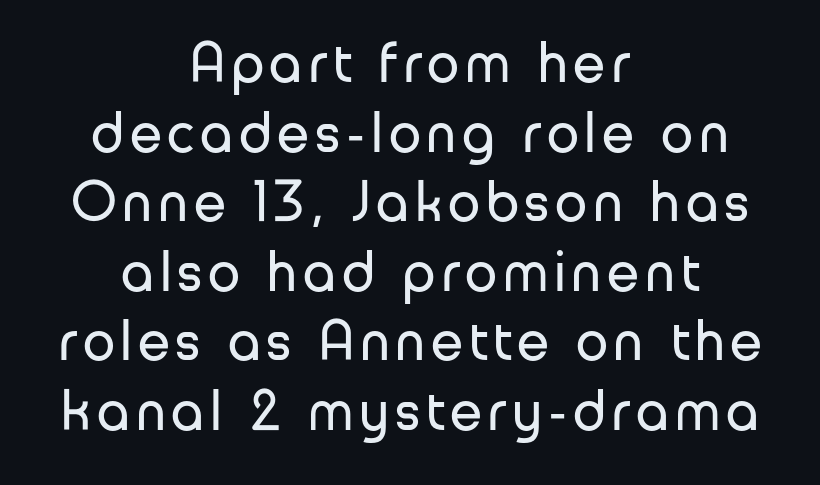
{"serif": "no", "italic": "no", "bold": "no", "weight": "regular", "width": "normal", "stroke_contrast": "low", "x_height": "medium", "monospaced": "no", "underline": "no", "align": "center", "line_spacing_ratio": 1.2, "glyph_px": 58}
